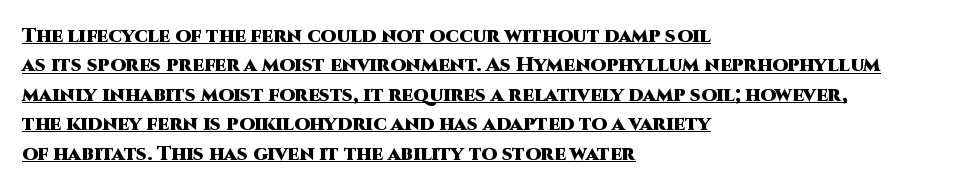
Q: Is the text bold? A: Yes.
Q: Is the text italic (slanted)? A: No, it is upright.
Q: Is the text underlined? A: Yes.
Q: How is the paragraph aligned? A: Left-aligned.
Q: Is the spacing between letters normal or unusually wide? A: Normal.
Q: Is the spacing between lines tight, normal or loose? A: Normal.
